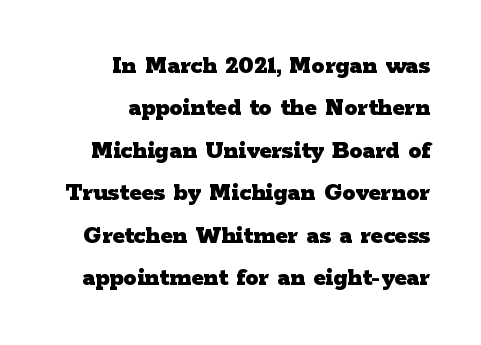
Q: Is the text bold? A: Yes.
Q: Is the text italic (slanted)? A: No, it is upright.
Q: Is the text underlined? A: No.
Q: How is the paragraph aligned? A: Right-aligned.
Q: Is the spacing between letters normal or unusually wide? A: Normal.
Q: Is the spacing between lines tight, normal or loose? A: Normal.
